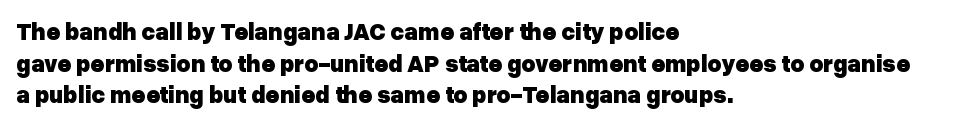
The image shows 24 px bold type, upright; set left-aligned, normal line spacing (1.32x), normal letter spacing, not underlined.
